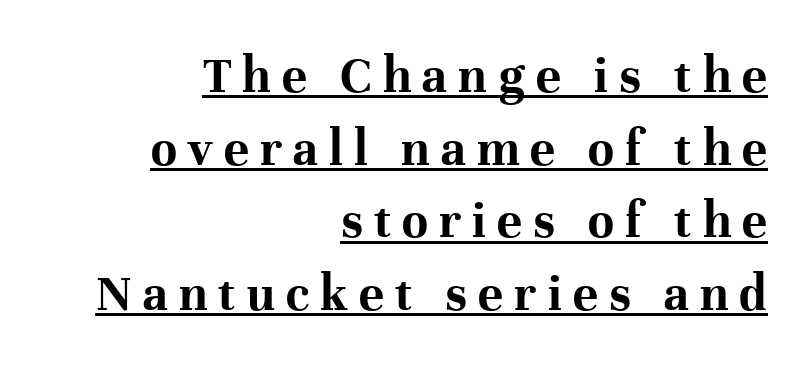
{"serif": "yes", "italic": "no", "bold": "yes", "weight": "bold", "width": "normal", "stroke_contrast": "high", "x_height": "medium", "monospaced": "no", "underline": "yes", "align": "right", "line_spacing": "normal", "line_spacing_ratio": 1.37, "letter_spacing": "wide", "letter_spacing_em": 0.21, "glyph_px": 53}
